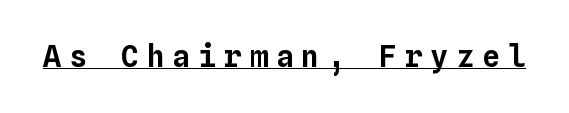
{"italic": "no", "width": "normal", "stroke_contrast": "low", "x_height": "medium", "monospaced": "yes", "underline": "yes", "letter_spacing": "wide", "letter_spacing_em": 0.26, "glyph_px": 30}
